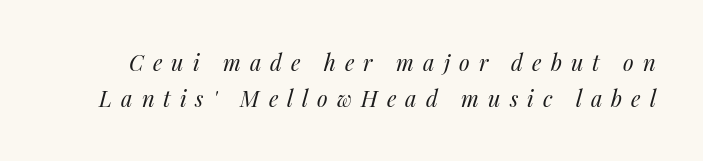
Q: Is the text bold? A: No.
Q: Is the text italic (slanted)? A: Yes, it leans right by about 14 degrees.
Q: Is the text underlined? A: No.
Q: Is the spacing between letters normal or unusually wide? A: Unusually wide.
Q: Is the spacing between lines tight, normal or loose? A: Normal.
